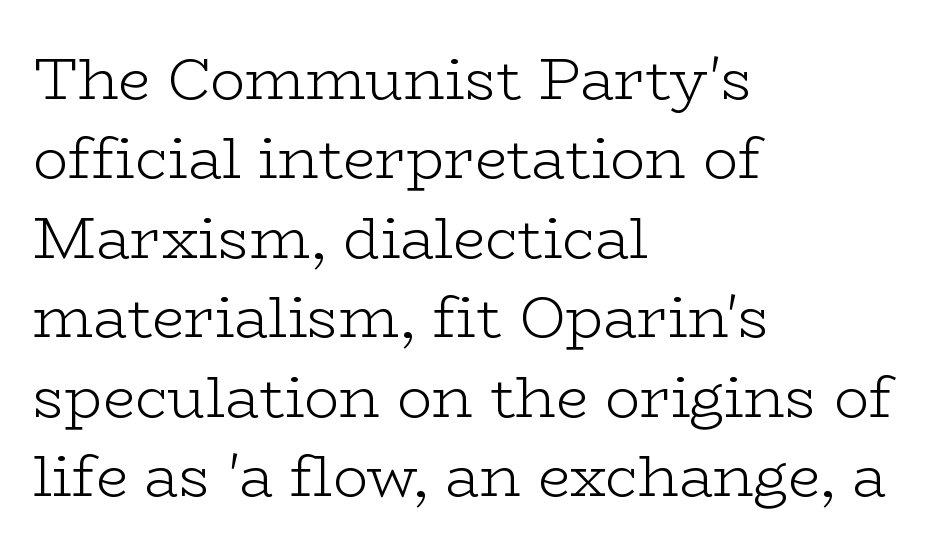
{"serif": "yes", "italic": "no", "bold": "no", "weight": "light", "width": "wide", "stroke_contrast": "low", "x_height": "medium", "monospaced": "no", "underline": "no", "align": "left", "line_spacing": "normal", "line_spacing_ratio": 1.37, "letter_spacing": "normal", "letter_spacing_em": 0.0, "glyph_px": 58}
